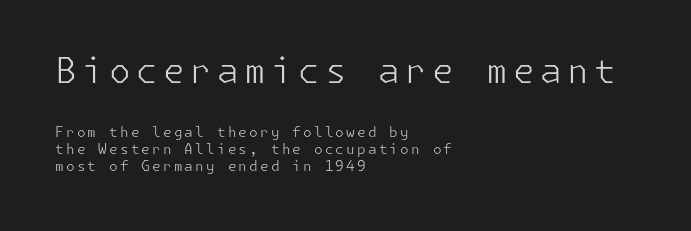
{"serif": "no", "italic": "no", "bold": "no", "weight": "light", "width": "normal", "stroke_contrast": "low", "x_height": "medium", "underline": "no", "align": "left", "line_spacing_ratio": 1.23, "larger_block": "first", "size_ratio": 2.5, "glyph_px": 35}
